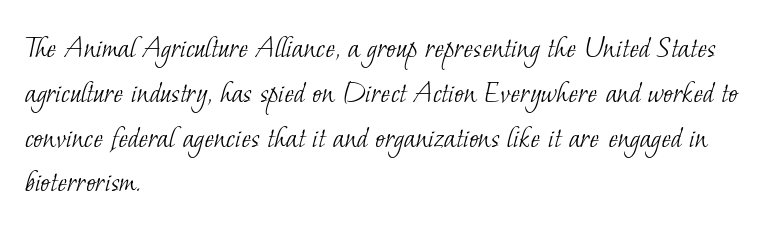
{"serif": "yes", "bold": "no", "weight": "light", "width": "normal", "stroke_contrast": "low", "x_height": "small", "monospaced": "no", "underline": "no", "align": "left", "line_spacing": "normal", "line_spacing_ratio": 1.4, "letter_spacing": "normal", "letter_spacing_em": 0.0, "glyph_px": 32}
